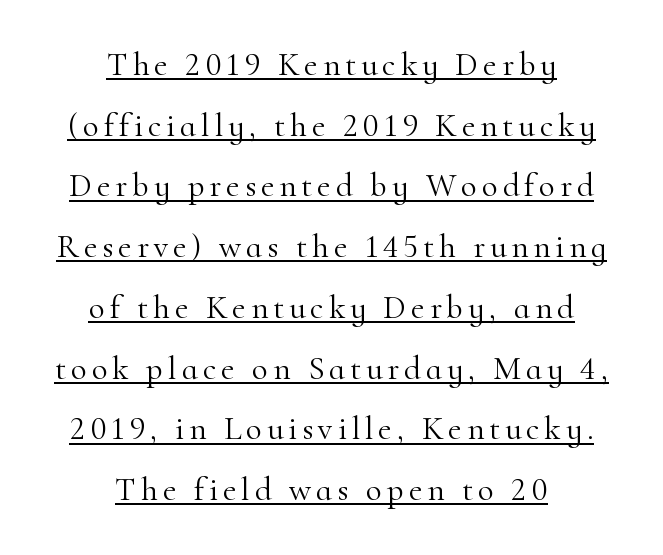
The image shows 33 px light serif type, upright; set centered, line spacing 1.84x, underlined; high stroke contrast and a small x-height.
